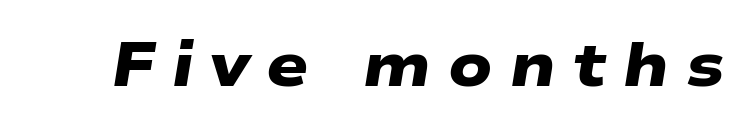
Underlining? Definitely not there. The designer went with a sans here, leaving each stem footless. There is plenty of visible air inserted between adjacent glyphs. Strong, thick strokes mark this as bold type. You could not count columns in this text — the font is proportionally spaced.
